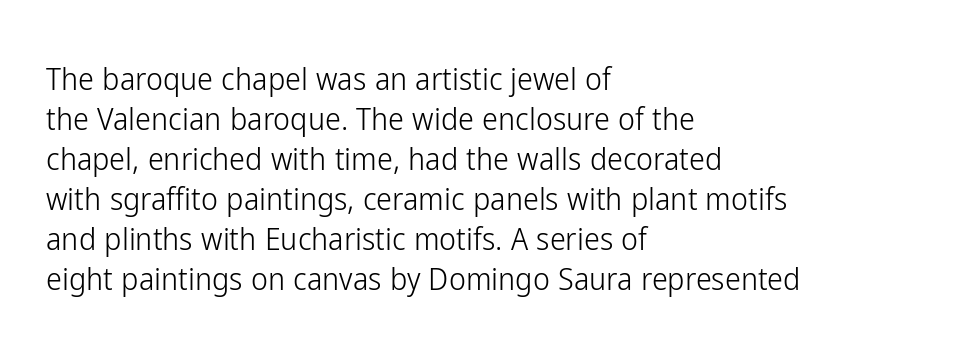
The image shows 32 px light, condensed sans-serif type, upright; set left-aligned, normal line spacing (1.25x), normal letter spacing, not underlined; low stroke contrast and a medium x-height.
